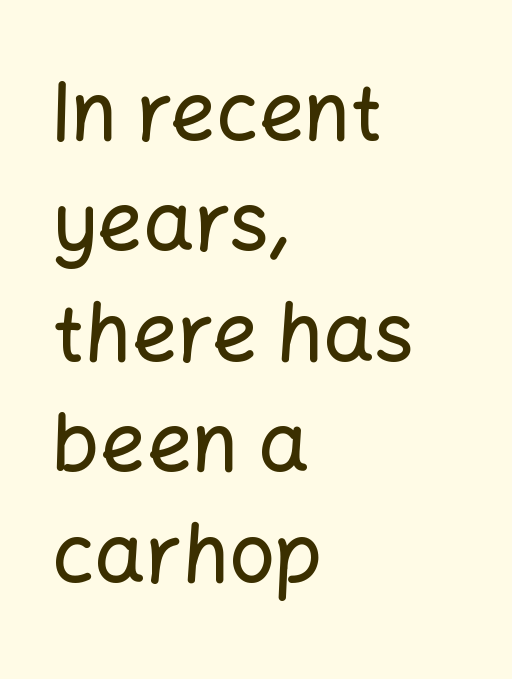
{"serif": "no", "italic": "no", "width": "normal", "stroke_contrast": "low", "x_height": "medium", "monospaced": "no", "underline": "no", "align": "left", "line_spacing": "normal", "line_spacing_ratio": 1.38, "letter_spacing": "normal", "letter_spacing_em": 0.0, "glyph_px": 80}
